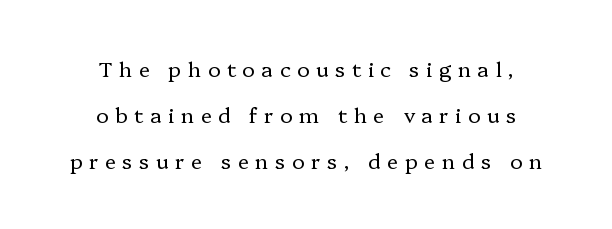
The image shows 21 px text type, upright; set centered, loose line spacing (2.2x), unusually wide letter spacing (+0.31 em), not underlined.
